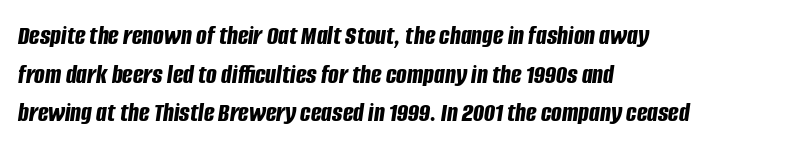
The image shows 28 px bold, condensed type, italic (leaning right); set left-aligned, normal line spacing (1.38x), normal letter spacing, not underlined; low stroke contrast and a large x-height.
